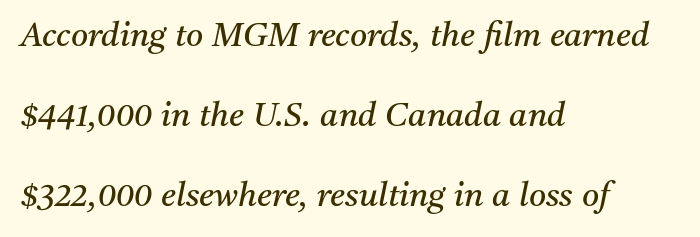
Q: Is the text bold? A: No.
Q: Is the text italic (slanted)? A: Yes, it leans right by about 11 degrees.
Q: Is the typeface a serif or a sans-serif typeface? A: Serif.
Q: Is the text underlined? A: No.
Q: How is the paragraph aligned? A: Left-aligned.
Q: Is the spacing between letters normal or unusually wide? A: Normal.
Q: Is the spacing between lines tight, normal or loose? A: Loose.
Q: Width (condensed, normal, or wide)? A: Normal.
Q: Stroke contrast? A: Medium.
Q: x-height? A: Medium.
Q: Monospaced? A: No.
